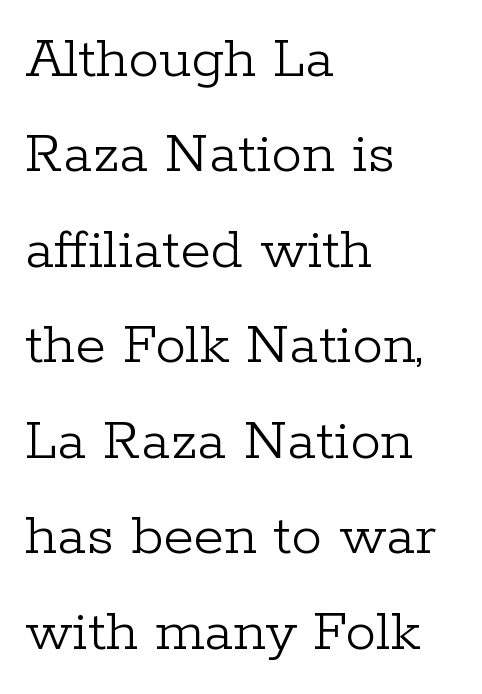
Caption: standard tracking, unaltered. Do the characters align in a grid? No, the font is proportional. Clear beneath every line of the passage. Evenly set lines give the paragraph a standard silhouette.
